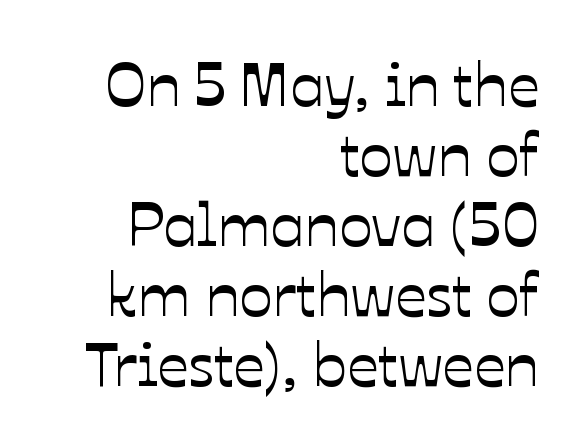
The passage is arranged like a letterhead date or caption credit — flush right. The letters sit at their default tracking, neither squeezed nor spread. Cramped leading. Posture: straight, roman, zero tilt. Here the designer chose a conventional face with non-uniform glyph widths. Has an underline been added? It has not.
